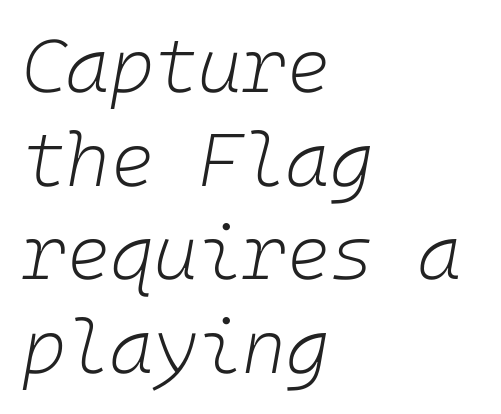
The image shows 75 px light type, italic (leaning right); set left-aligned, normal line spacing (1.25x), normal letter spacing, not underlined; low stroke contrast and a medium x-height.
